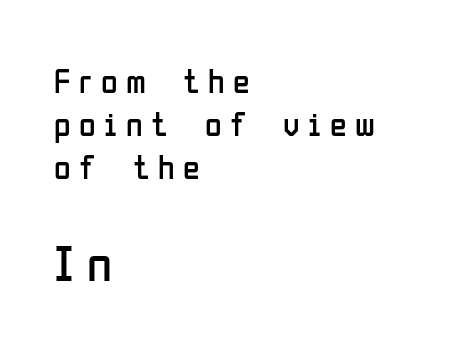
Each new line begins a customary step beneath the previous one. Is this a heavy cut? Hardly; it is regular or lighter. The lower block of text is set noticeably larger than the block above it. Every character sits straight up, as roman type does. Honestly, there is no underline to notice here at all.
